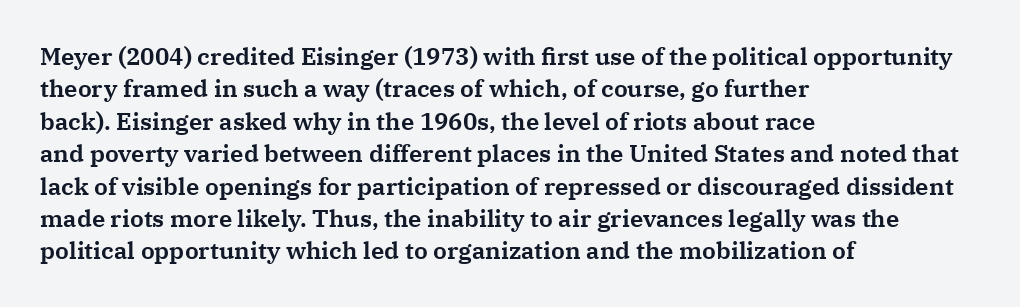
{"italic": "no", "underline": "no", "align": "left", "line_spacing": "normal", "line_spacing_ratio": 1.35, "letter_spacing": "normal", "letter_spacing_em": 0.0, "glyph_px": 24}
